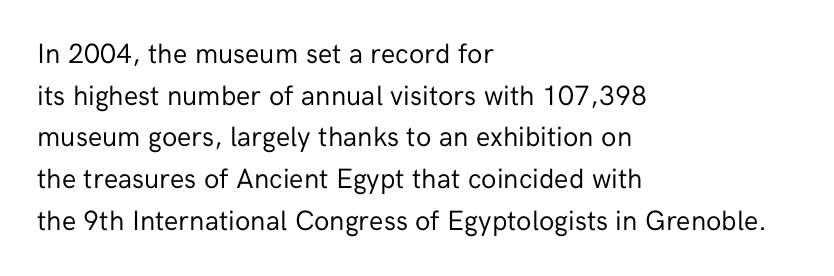
The image shows 28 px regular-weight sans-serif type, upright; set left-aligned, normal line spacing (1.49x), normal letter spacing, not underlined; low stroke contrast and a medium x-height.
